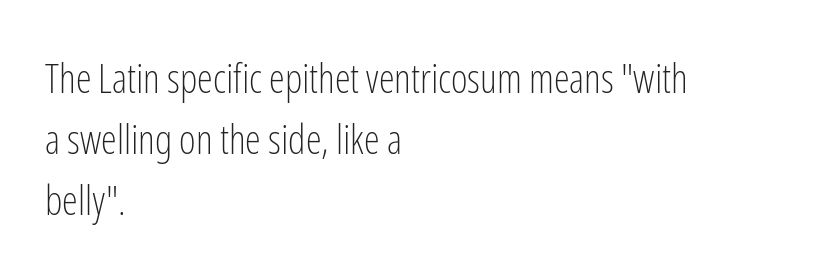
The image shows 40 px light, condensed sans-serif type, upright; set left-aligned, normal line spacing (1.53x), normal letter spacing, not underlined; low stroke contrast and a medium x-height.
